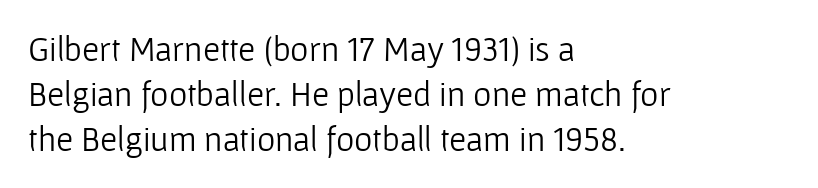
The image shows 35 px light sans-serif type, upright; set left-aligned, normal line spacing (1.29x), normal letter spacing, not underlined; low stroke contrast and a medium x-height.
